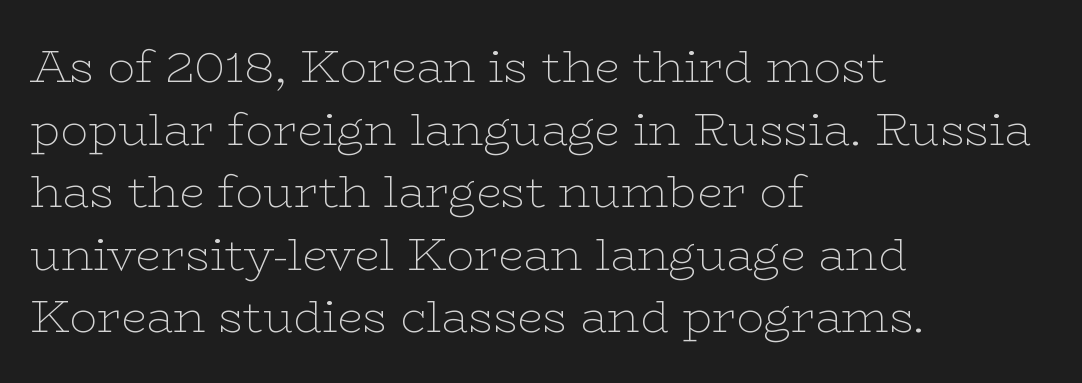
Q: Is the text bold? A: No.
Q: Is the text italic (slanted)? A: No, it is upright.
Q: Is the typeface a serif or a sans-serif typeface? A: Serif.
Q: Is the text underlined? A: No.
Q: How is the paragraph aligned? A: Left-aligned.
Q: Is the spacing between letters normal or unusually wide? A: Normal.
Q: Is the spacing between lines tight, normal or loose? A: Normal.
Q: Width (condensed, normal, or wide)? A: Wide.
Q: Stroke contrast? A: Low.
Q: x-height? A: Medium.
Q: Monospaced? A: No.
